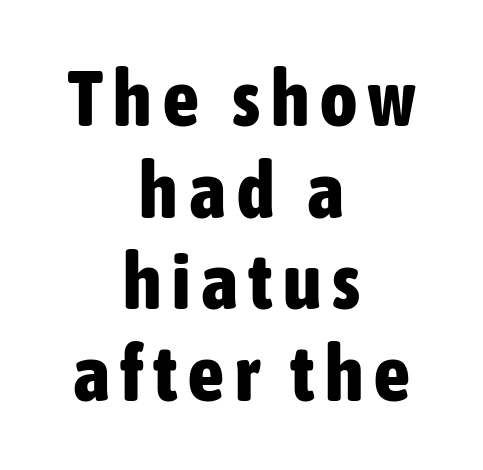
Q: Is the text bold? A: Yes.
Q: Is the text italic (slanted)? A: No, it is upright.
Q: Is the typeface a serif or a sans-serif typeface? A: Sans-serif.
Q: Is the text underlined? A: No.
Q: How is the paragraph aligned? A: Centered.
Q: Width (condensed, normal, or wide)? A: Condensed.
Q: Stroke contrast? A: Low.
Q: x-height? A: Medium.
Q: Monospaced? A: No.
